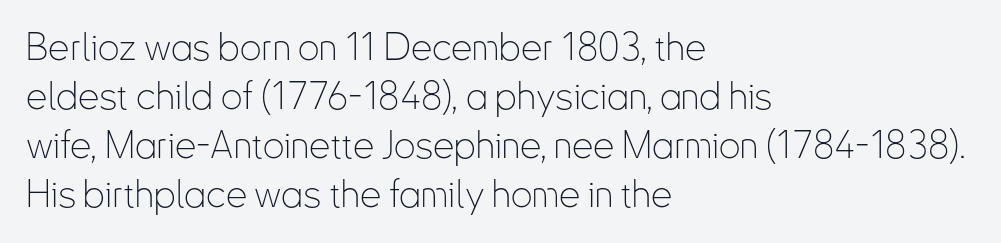
The image shows 38 px thin, condensed sans-serif type, upright; set left-aligned, normal line spacing (1.29x), normal letter spacing, not underlined; low stroke contrast and a small x-height.
